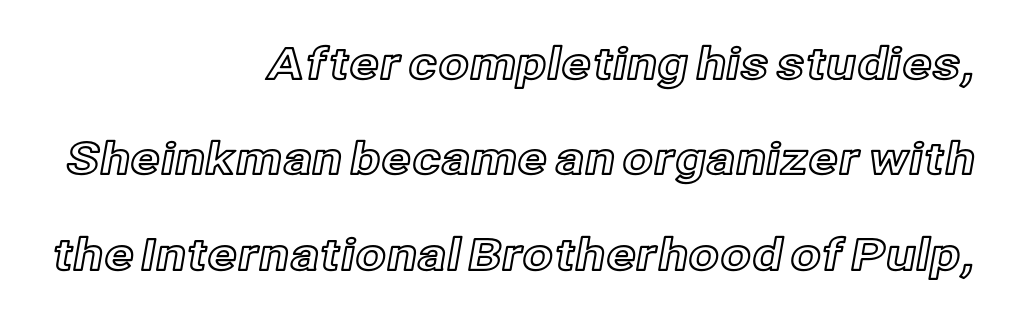
The rag falls on the left side of this text block. Here the designer chose a conventional face with non-uniform glyph widths. In terms of letterspacing, this is plain default setting. Rule under the text: the space is simply empty. Leading is clearly above the norm, producing a sparse column.
